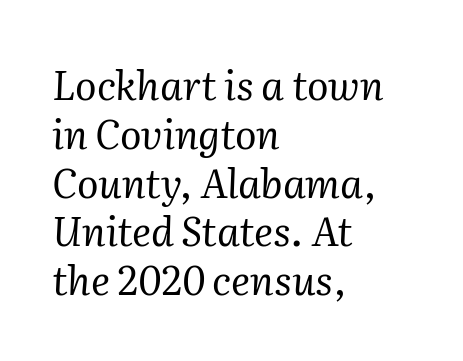
Q: Is the text bold? A: No.
Q: Is the text italic (slanted)? A: Yes, it leans right by about 2 degrees.
Q: Is the typeface a serif or a sans-serif typeface? A: Serif.
Q: Is the text underlined? A: No.
Q: How is the paragraph aligned? A: Left-aligned.
Q: Is the spacing between letters normal or unusually wide? A: Normal.
Q: Width (condensed, normal, or wide)? A: Normal.
Q: Stroke contrast? A: Medium.
Q: x-height? A: Medium.
Q: Monospaced? A: No.
